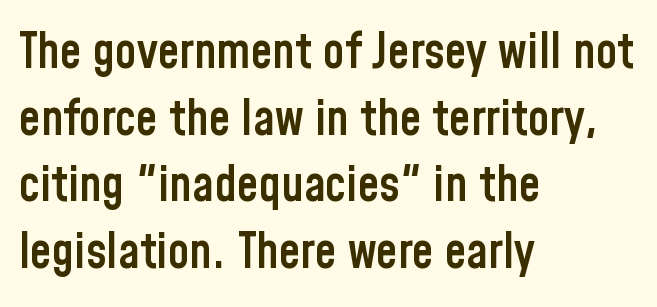
The image shows 49 px semibold, condensed sans-serif type, upright; set left-aligned, normal line spacing (1.36x), normal letter spacing, not underlined; low stroke contrast and a medium x-height.
